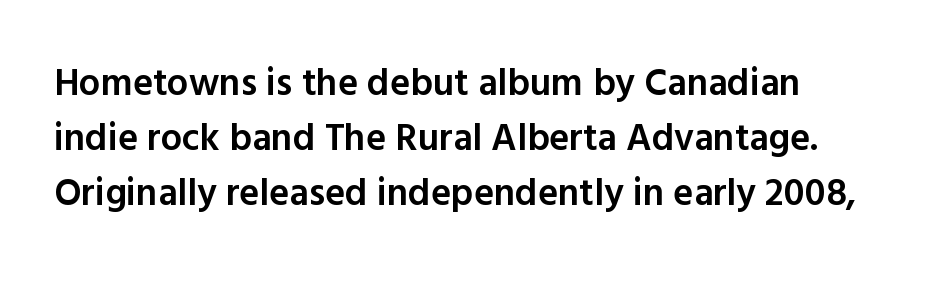
The image shows 38 px semibold sans-serif type, upright; set normal line spacing (1.45x), normal letter spacing, not underlined; a medium x-height.
